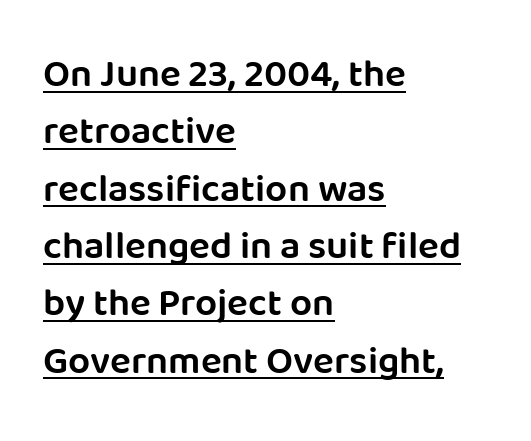
{"serif": "no", "italic": "no", "bold": "semi", "weight": "semibold", "width": "normal", "stroke_contrast": "low", "x_height": "large", "monospaced": "no", "underline": "yes", "align": "left", "line_spacing": "normal", "line_spacing_ratio": 1.47, "letter_spacing": "normal", "letter_spacing_em": 0.0, "glyph_px": 39}
